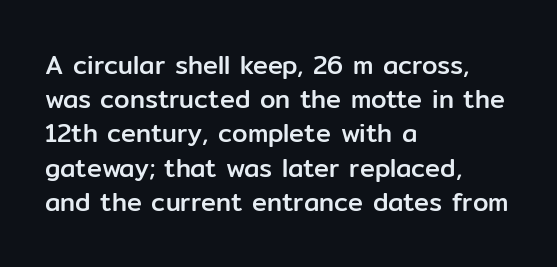
{"italic": "no", "underline": "no", "align": "left", "line_spacing": "normal", "line_spacing_ratio": 1.37, "letter_spacing": "normal", "letter_spacing_em": 0.0, "glyph_px": 25}
